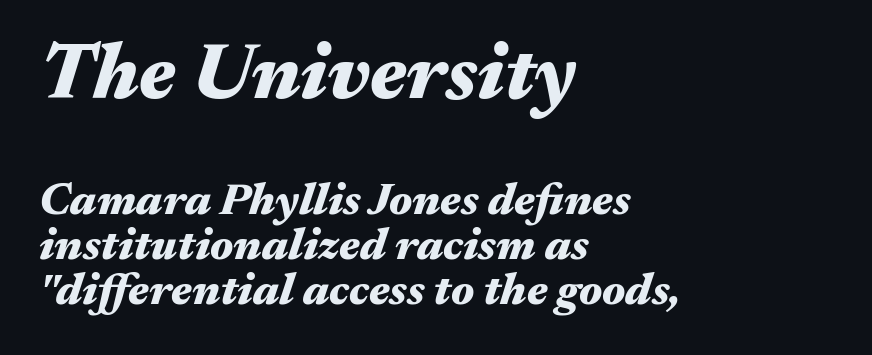
{"italic": "yes", "lean": "right", "slant_degrees": 17, "bold": "yes", "weight": "heavy", "width": "wide", "stroke_contrast": "medium", "x_height": "medium", "monospaced": "no", "underline": "no", "align": "left", "line_spacing": "tight", "line_spacing_ratio": 0.99, "letter_spacing": "normal", "letter_spacing_em": 0.0, "larger_block": "first", "size_ratio": 1.76, "glyph_px": 79}
